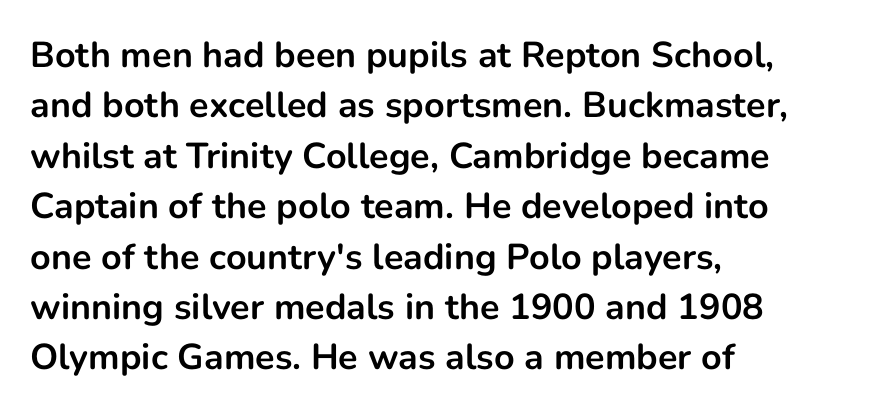
The image shows 36 px bold sans-serif type, upright; set left-aligned, normal line spacing (1.4x), normal letter spacing, not underlined; low stroke contrast and a medium x-height.
